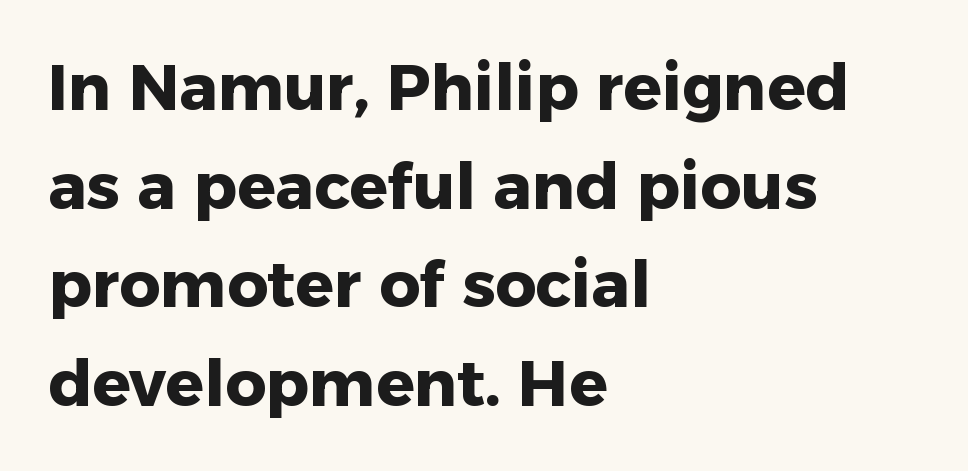
Q: Is the text bold? A: Yes.
Q: Is the text italic (slanted)? A: No, it is upright.
Q: Is the typeface a serif or a sans-serif typeface? A: Sans-serif.
Q: Is the text underlined? A: No.
Q: How is the paragraph aligned? A: Left-aligned.
Q: Is the spacing between letters normal or unusually wide? A: Normal.
Q: Is the spacing between lines tight, normal or loose? A: Normal.
Q: Width (condensed, normal, or wide)? A: Normal.
Q: Stroke contrast? A: Low.
Q: x-height? A: Medium.
Q: Monospaced? A: No.
